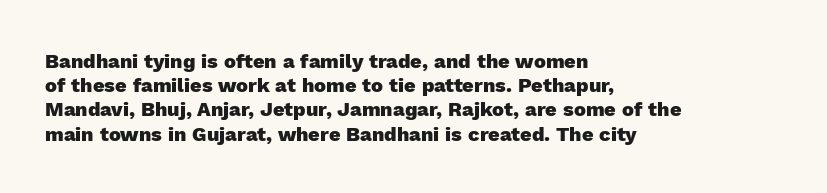
Q: Is the text bold? A: Yes.
Q: Is the text italic (slanted)? A: No, it is upright.
Q: Is the text underlined? A: No.
Q: How is the paragraph aligned? A: Left-aligned.
Q: Is the spacing between letters normal or unusually wide? A: Normal.
